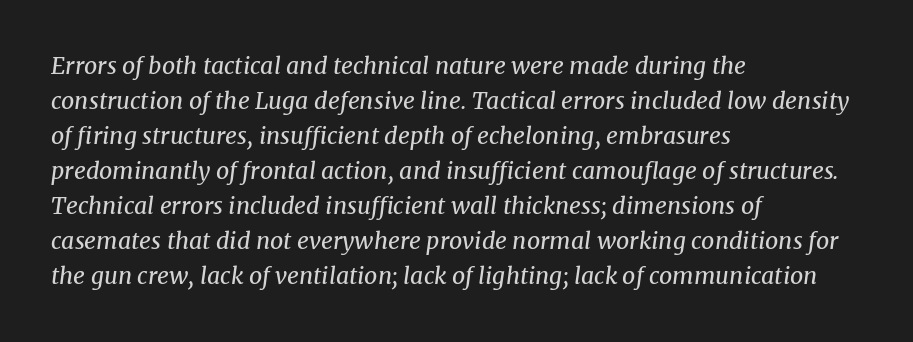
{"italic": "yes", "lean": "right", "slant_degrees": 8, "bold": "no", "underline": "no", "align": "left", "line_spacing": "normal", "line_spacing_ratio": 1.52, "letter_spacing": "normal", "letter_spacing_em": 0.0, "glyph_px": 23}
